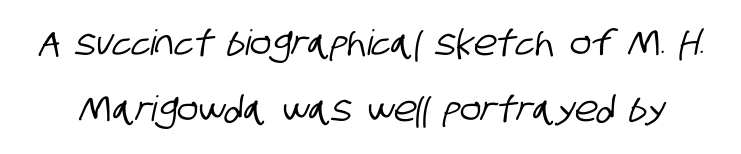
Q: Is the typeface a serif or a sans-serif typeface? A: Sans-serif.
Q: Is the text underlined? A: No.
Q: Is the spacing between letters normal or unusually wide? A: Normal.
Q: Width (condensed, normal, or wide)? A: Condensed.
Q: Stroke contrast? A: Low.
Q: x-height? A: Large.
Q: Monospaced? A: No.
